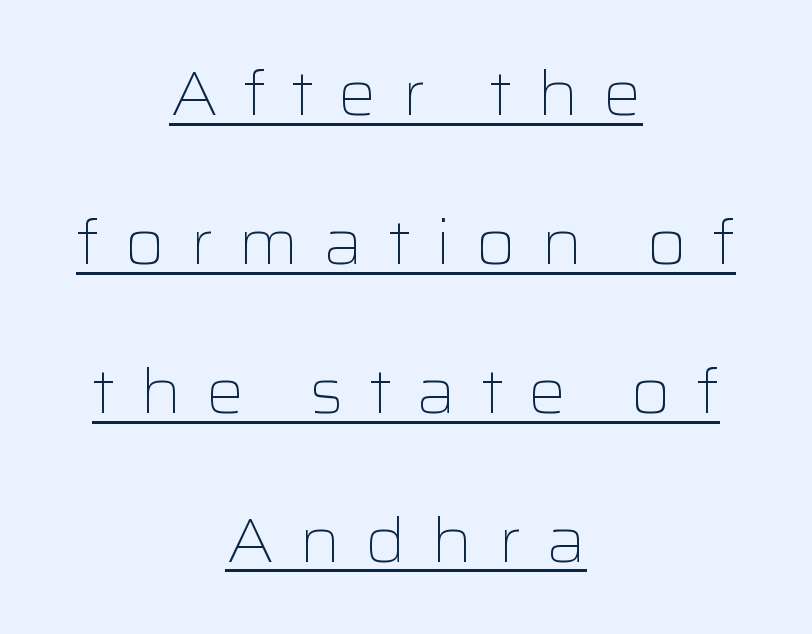
The image shows 61 px light, wide sans-serif type, upright; set centered, loose line spacing (2.44x), unusually wide letter spacing (+0.4 em), underlined; low stroke contrast and a medium x-height.
